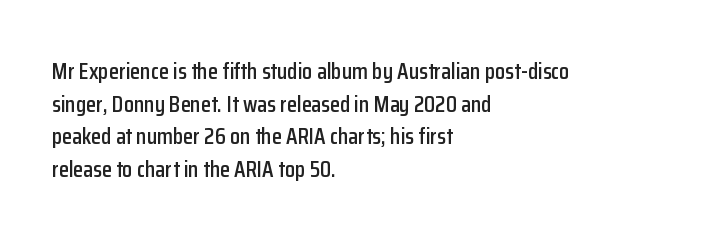
{"italic": "no", "underline": "no", "align": "left", "line_spacing": "normal", "line_spacing_ratio": 1.42, "letter_spacing": "normal", "letter_spacing_em": 0.0, "glyph_px": 23}
